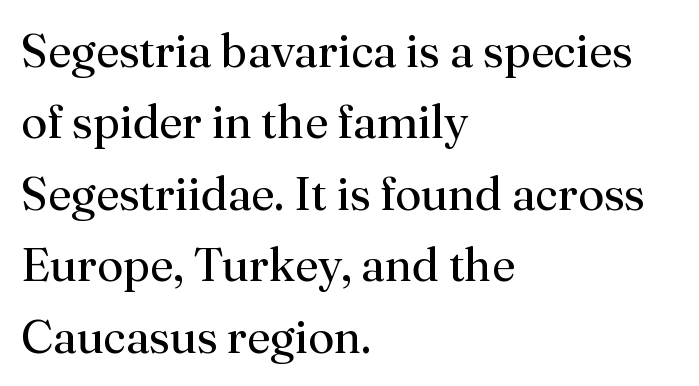
Does the copy run flush right? No — it runs flush left. Stroke thickness stays within the range of a standard reading face or lighter. This is serif lettering, the kind often seen in printed books. The line-height multiplier appears to be the usual default.
